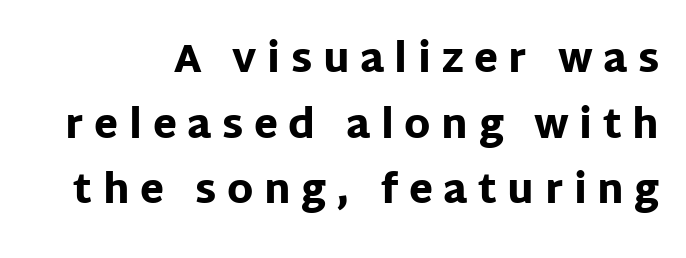
The image shows 39 px heavy sans-serif type, upright; set normal line spacing (1.68x), unusually wide letter spacing (+0.27 em), not underlined; low stroke contrast and a large x-height.
